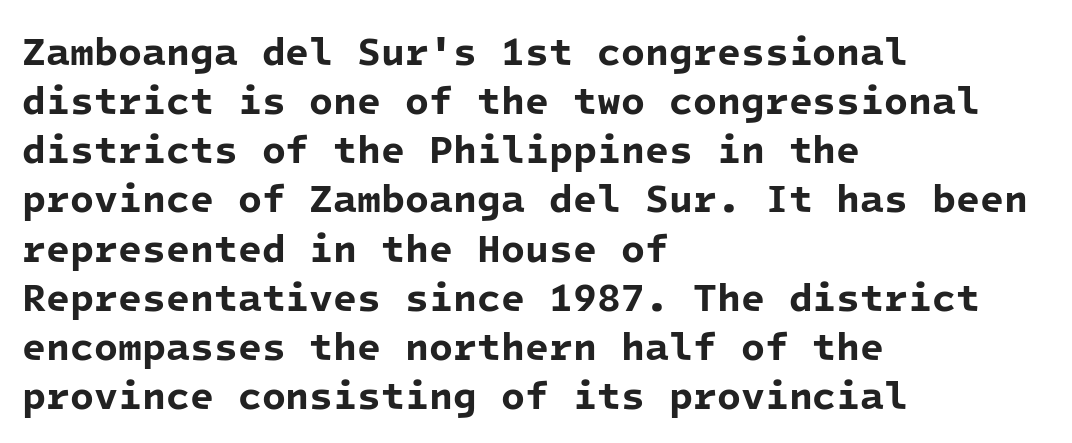
{"serif": "no", "bold": "yes", "weight": "bold", "width": "normal", "stroke_contrast": "low", "x_height": "medium", "monospaced": "yes", "underline": "no", "align": "left", "line_spacing": "normal", "line_spacing_ratio": 1.26, "letter_spacing": "normal", "letter_spacing_em": 0.0, "glyph_px": 39}
